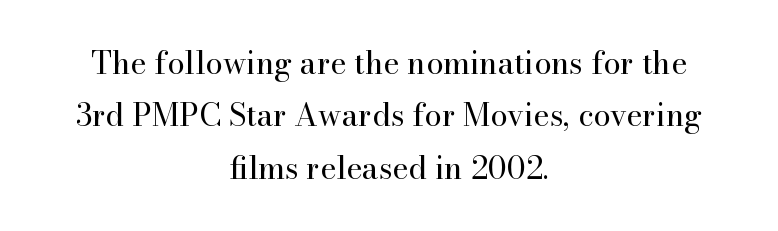
Q: Is the text bold? A: No.
Q: Is the text italic (slanted)? A: No, it is upright.
Q: Is the typeface a serif or a sans-serif typeface? A: Serif.
Q: Is the text underlined? A: No.
Q: How is the paragraph aligned? A: Centered.
Q: Is the spacing between letters normal or unusually wide? A: Normal.
Q: Is the spacing between lines tight, normal or loose? A: Normal.
Q: Width (condensed, normal, or wide)? A: Normal.
Q: Stroke contrast? A: High.
Q: x-height? A: Small.
Q: Monospaced? A: No.
